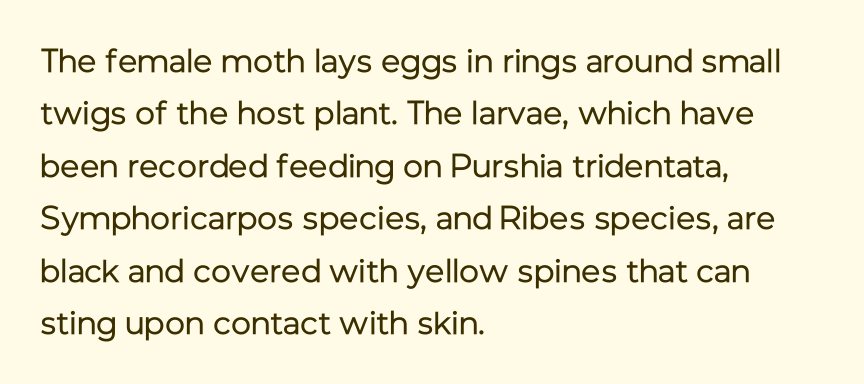
The image shows 33 px regular-weight sans-serif type, upright; set left-aligned, normal line spacing (1.59x), normal letter spacing, not underlined; low stroke contrast and a medium x-height.
